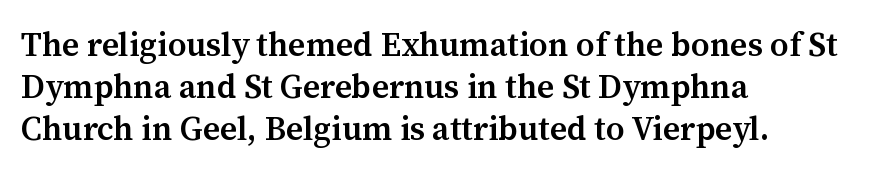
A somewhat darkened texture: the type is semibold rather than bold. It's the straight-up-and-down kind of type. Any mark beneath the type? The region is blank. All the whitespace from short lines collects on the right.
